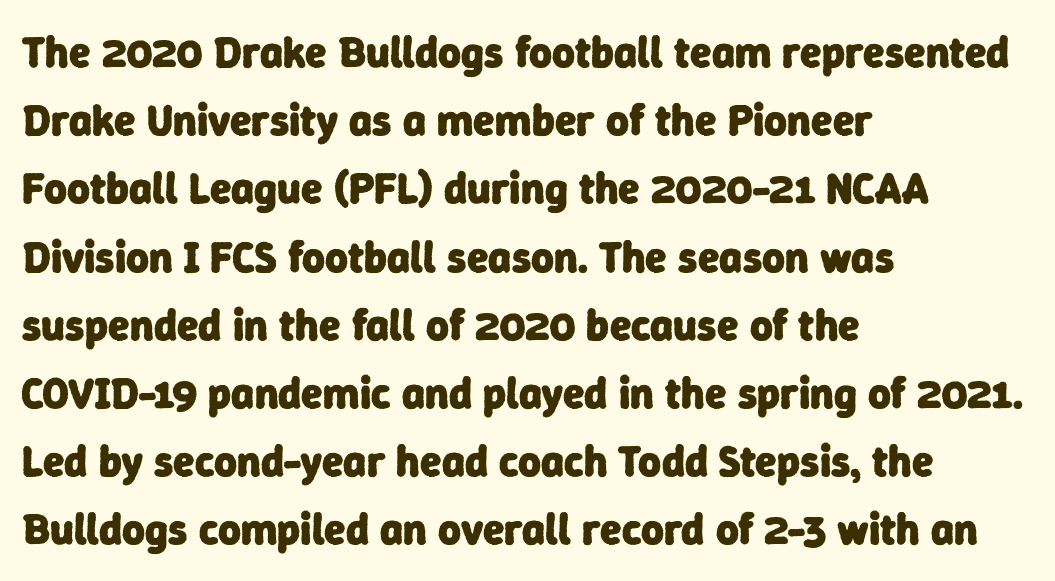
{"serif": "no", "bold": "yes", "weight": "heavy", "width": "normal", "stroke_contrast": "low", "x_height": "medium", "monospaced": "no", "underline": "no", "align": "left", "line_spacing": "normal", "line_spacing_ratio": 1.55, "letter_spacing": "normal", "letter_spacing_em": 0.0, "glyph_px": 44}
